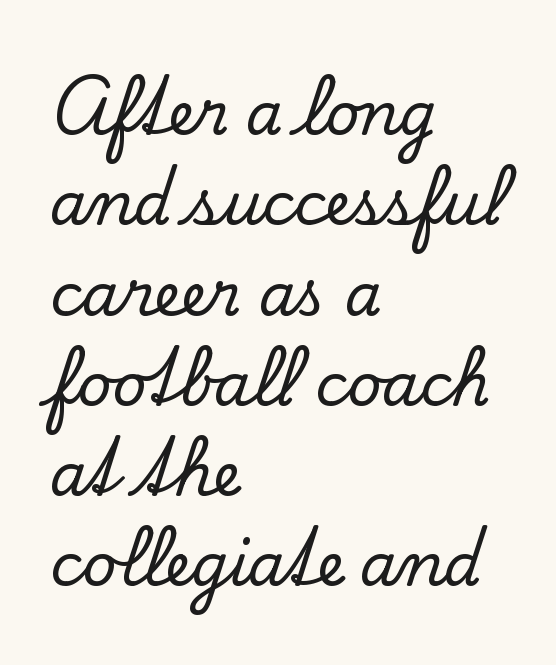
The image shows 59 px serif type; set left-aligned, normal line spacing (1.53x), normal letter spacing, not underlined; low stroke contrast and a small x-height.
